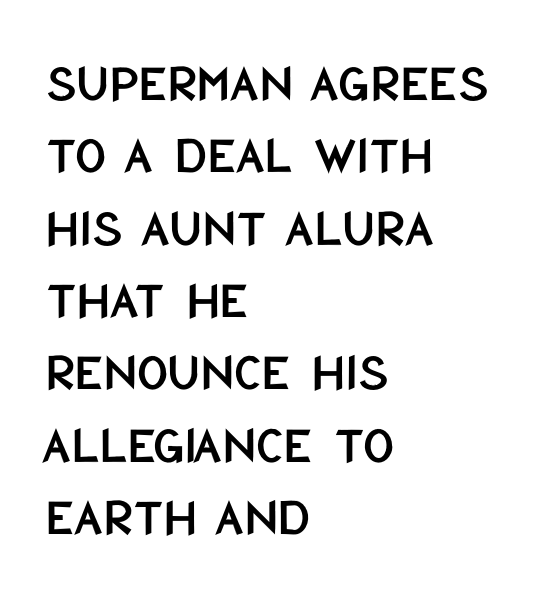
{"serif": "no", "italic": "no", "width": "condensed", "stroke_contrast": "low", "x_height": "large", "monospaced": "no", "underline": "no", "align": "left", "line_spacing": "normal", "line_spacing_ratio": 1.34, "letter_spacing": "normal", "letter_spacing_em": 0.0, "glyph_px": 54}
